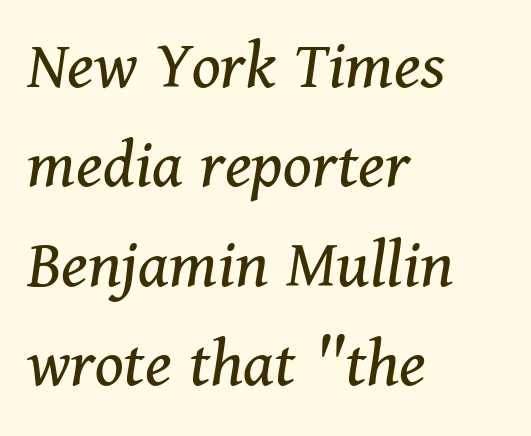
Do the characters align in a grid? No, the font is proportional. No chunkiness to these letters — they're not bold. This sample uses a serif face. The font's italic variant was chosen for this text.
